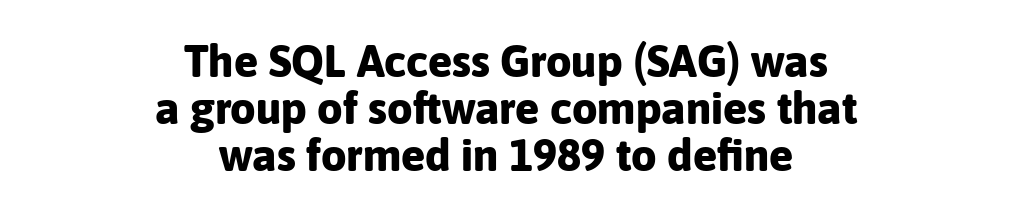
{"serif": "no", "italic": "no", "bold": "yes", "weight": "bold", "width": "normal", "stroke_contrast": "low", "x_height": "medium", "monospaced": "no", "underline": "no", "align": "center", "line_spacing": "tight", "line_spacing_ratio": 1.04, "letter_spacing": "normal", "letter_spacing_em": 0.0, "glyph_px": 45}
